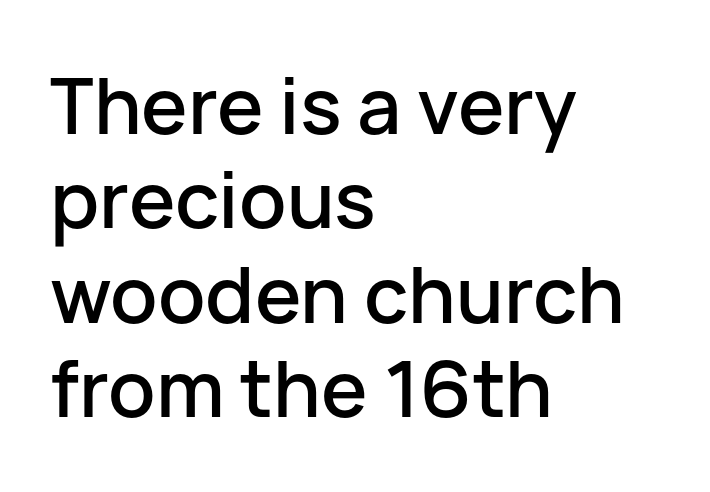
The face used here is a sans, in the tradition of grotesques and geometrics. Spacing verdict: proportional, widths tailored to each character. The lines in this sample share a left origin and differ only in where they stop. A clean baseline with only descenders dipping below it. How are the letters spaced? Ordinarily, with no added tracking.
